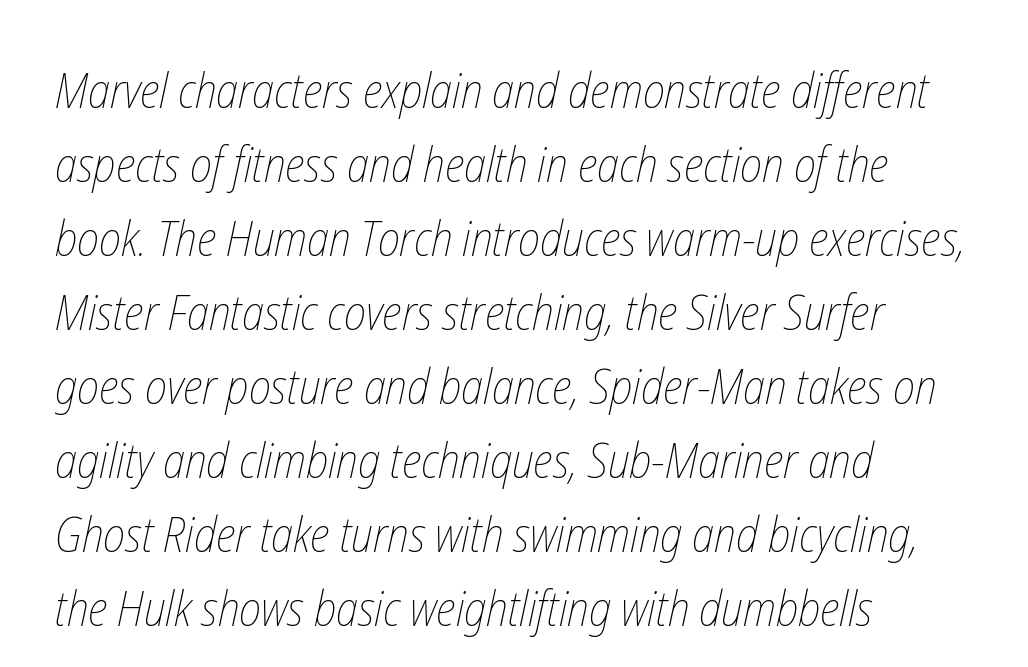
The specimen omits any rule beneath the text block's lines. Here the glyphs are tracked normally, forming tight word shapes. If you measured baseline to baseline, you'd find a middling distance. Reading down the block, your eye returns to a fixed left position each line.
